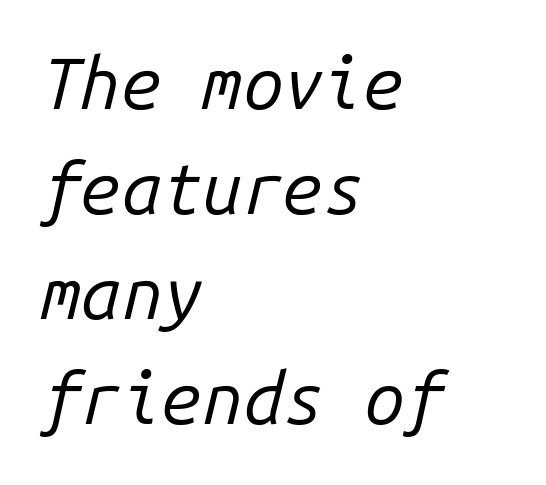
A classic flush-left, rag-right setting is used for this passage. The gaps between neighbouring characters are ordinary and unremarkable. The line-height multiplier appears to be the usual default. Tall strokes in this sample are angled rather than plumb.
